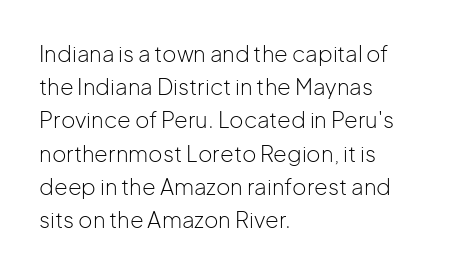
Tall strokes in this sample are plumb rather than angled. Weight: regular or lighter. Tracking value appears to be zero — textbook default spacing. The passage shown stacks its lines at a standard gap. The lines in this sample share a left origin and differ only in where they stop. Anything drawn beneath the words? Only blank space.
